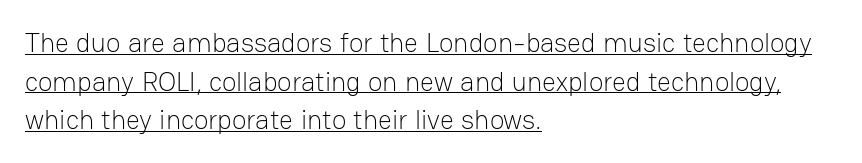
The image shows 27 px text type, upright; set left-aligned, normal line spacing (1.43x), normal letter spacing, underlined.
